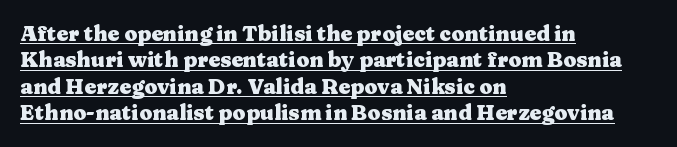
The image shows 21 px bold type, upright; set left-aligned, normal line spacing (1.26x), normal letter spacing, underlined.
